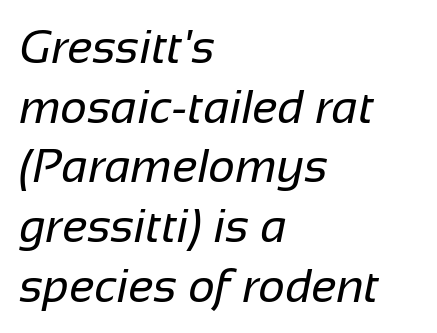
Q: Is the text bold? A: No.
Q: Is the typeface a serif or a sans-serif typeface? A: Sans-serif.
Q: Is the text underlined? A: No.
Q: How is the paragraph aligned? A: Left-aligned.
Q: Is the spacing between letters normal or unusually wide? A: Normal.
Q: Is the spacing between lines tight, normal or loose? A: Normal.
Q: Width (condensed, normal, or wide)? A: Normal.
Q: Stroke contrast? A: Low.
Q: x-height? A: Medium.
Q: Monospaced? A: No.
